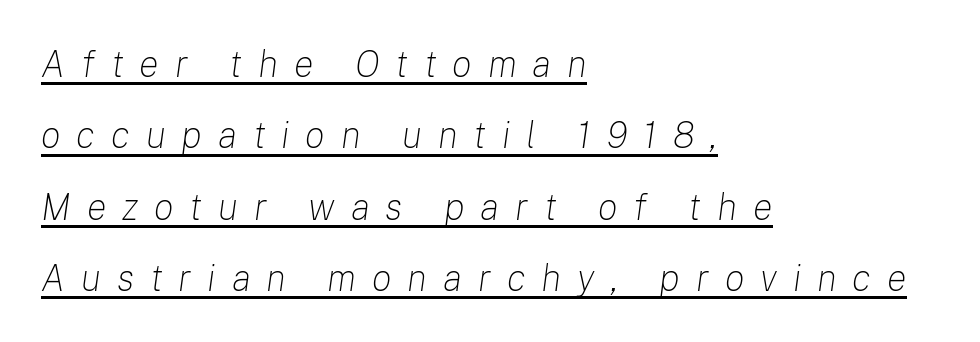
{"italic": "yes", "lean": "right", "slant_degrees": 8, "bold": "no", "weight": "light", "width": "normal", "stroke_contrast": "low", "x_height": "medium", "monospaced": "no", "underline": "yes", "align": "left", "line_spacing": "loose", "line_spacing_ratio": 1.93, "letter_spacing": "wide", "letter_spacing_em": 0.43, "glyph_px": 37}
